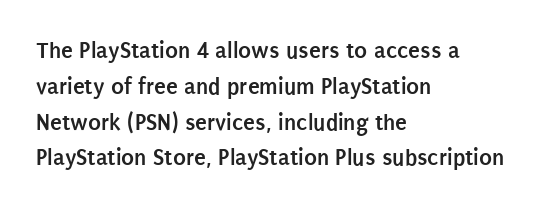
Italic: no, the glyphs are upright roman. Reading down the column, the eye jumps a familiar distance to each next line. Each row of text sits above clean, open space. Chunky letters — that's bold for sure.
